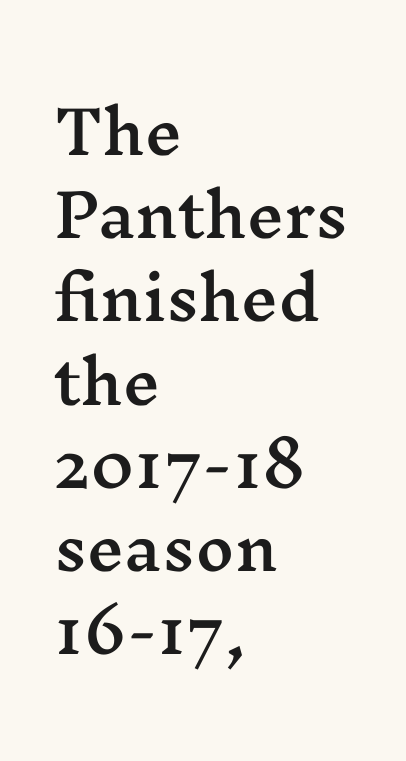
Do the characters align in a grid? No, the font is proportional. Vertically, the passage feels balanced, rows spaced as you'd expect. The rendering keeps characters at their native spacing. Has an underline been added? It has not. Little horizontal feet cap the strokes, marking this as serif type.
